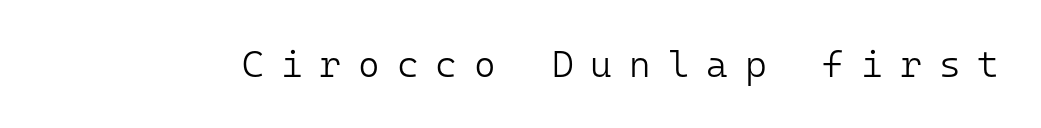
{"serif": "no", "italic": "no", "bold": "no", "weight": "light", "width": "normal", "stroke_contrast": "low", "x_height": "medium", "monospaced": "yes", "underline": "no", "letter_spacing": "wide", "letter_spacing_em": 0.46, "glyph_px": 37}
